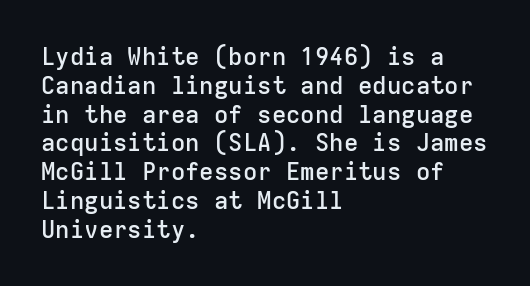
{"italic": "no", "bold": "semi", "underline": "no", "align": "left", "line_spacing_ratio": 1.2, "letter_spacing": "normal", "letter_spacing_em": 0.0, "glyph_px": 24}
